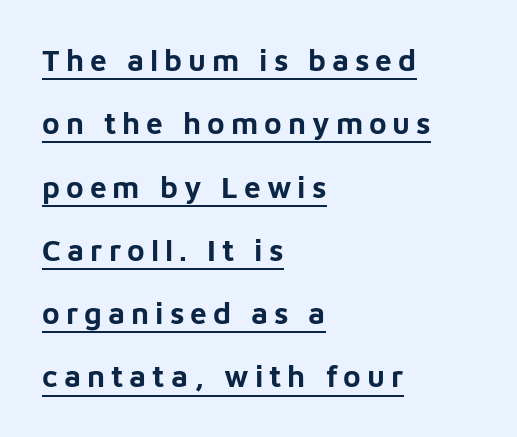
Q: Is the text bold? A: Yes.
Q: Is the text italic (slanted)? A: No, it is upright.
Q: Is the typeface a serif or a sans-serif typeface? A: Sans-serif.
Q: Is the text underlined? A: Yes.
Q: How is the paragraph aligned? A: Left-aligned.
Q: Is the spacing between letters normal or unusually wide? A: Unusually wide.
Q: Is the spacing between lines tight, normal or loose? A: Loose.
Q: Width (condensed, normal, or wide)? A: Normal.
Q: Stroke contrast? A: Low.
Q: x-height? A: Medium.
Q: Monospaced? A: No.
